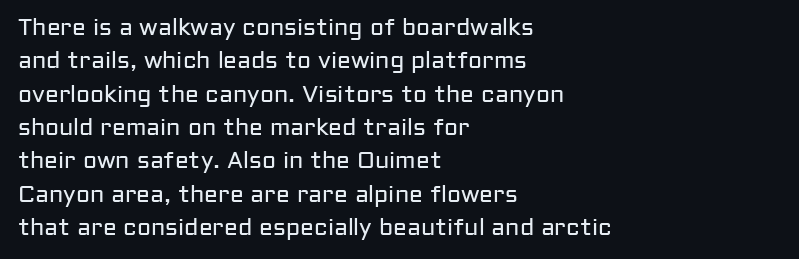
How would I describe the line gaps? Plain and ordinary. Just letters on the line, the space beneath them empty. Alignment: flush left. In terms of posture, this sample is upright.
